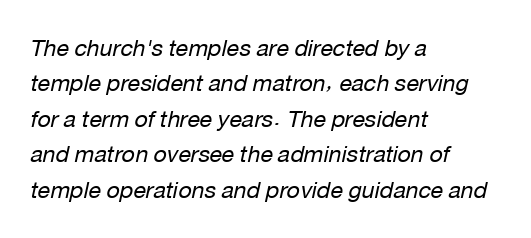
{"italic": "yes", "lean": "right", "slant_degrees": 12, "bold": "no", "underline": "no", "align": "left", "line_spacing": "normal", "line_spacing_ratio": 1.54, "letter_spacing": "normal", "letter_spacing_em": 0.0, "glyph_px": 23}
